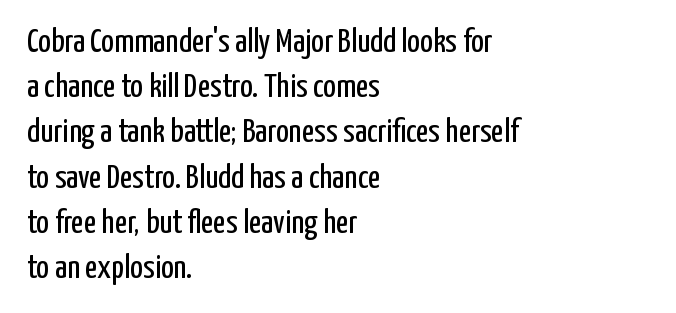
{"serif": "no", "italic": "no", "bold": "no", "weight": "regular", "width": "condensed", "stroke_contrast": "low", "x_height": "medium", "monospaced": "no", "underline": "no", "align": "left", "line_spacing": "normal", "line_spacing_ratio": 1.33, "letter_spacing": "normal", "letter_spacing_em": 0.0, "glyph_px": 34}
